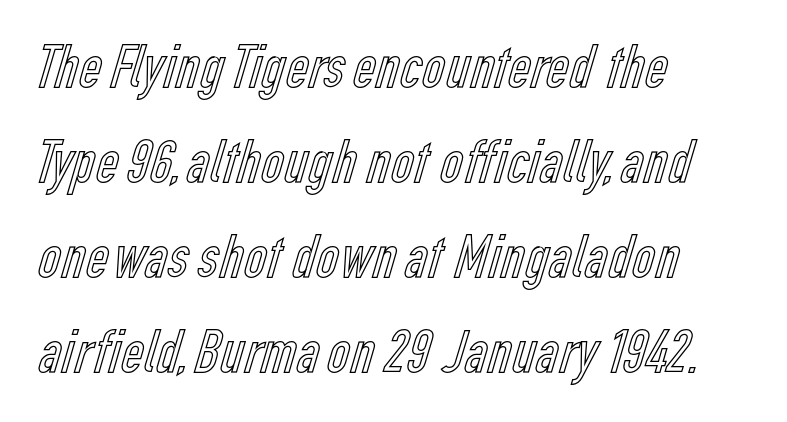
The image shows 63 px condensed type; set left-aligned, normal line spacing (1.51x), normal letter spacing, not underlined; a medium x-height.
